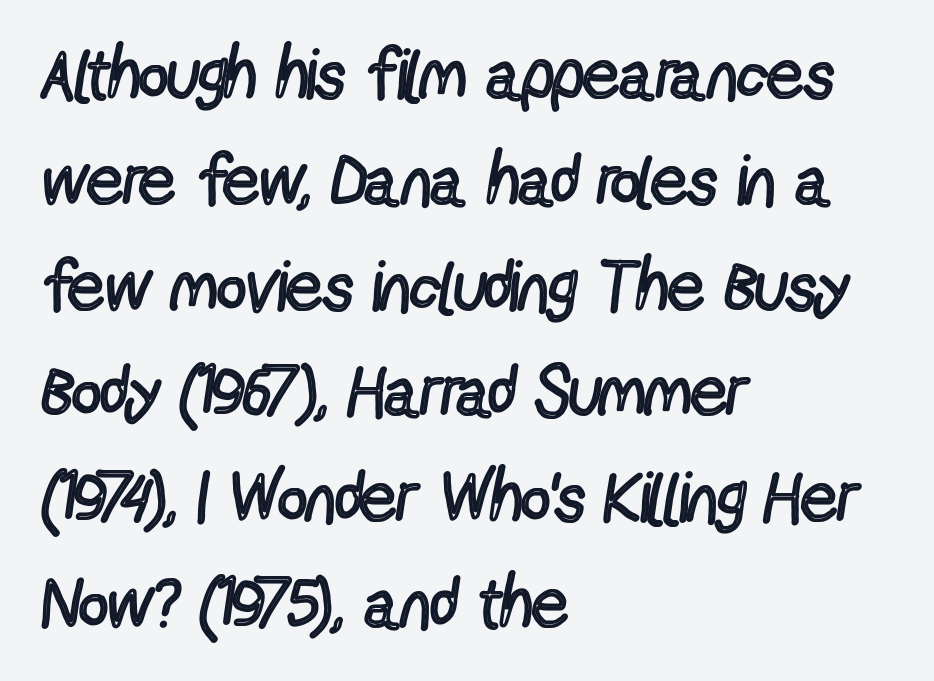
Glyph-to-glyph distance matches everyday printed text. The weight would be labelled regular, book, light, or lighter still. Check under the words: just untouched page. Here the designer chose a conventional face with non-uniform glyph widths. Observe the absence of serifs on each vertical stroke in this sample.
